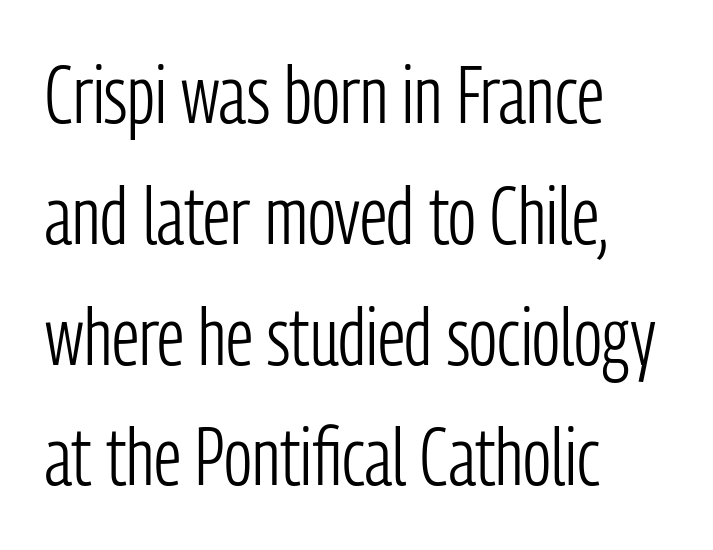
{"serif": "no", "italic": "no", "bold": "no", "weight": "light", "width": "condensed", "stroke_contrast": "low", "x_height": "medium", "monospaced": "no", "underline": "no", "align": "left", "line_spacing": "normal", "line_spacing_ratio": 1.51, "letter_spacing": "normal", "letter_spacing_em": 0.0, "glyph_px": 80}
